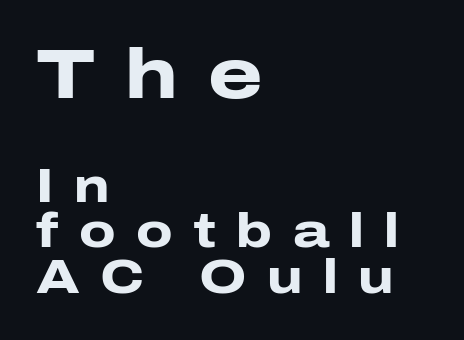
The image shows 70 px heavy, wide sans-serif type, upright; set left-aligned, tight line spacing (0.97x), unusually wide letter spacing (+0.43 em), not underlined; the first (top) block is 1.49x larger; low stroke contrast and a medium x-height.
